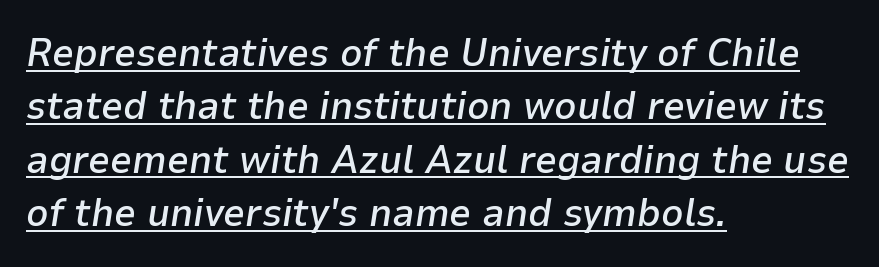
The image shows 39 px semibold type, italic (leaning right); set left-aligned, normal line spacing (1.37x), normal letter spacing, underlined; low stroke contrast and a medium x-height.
